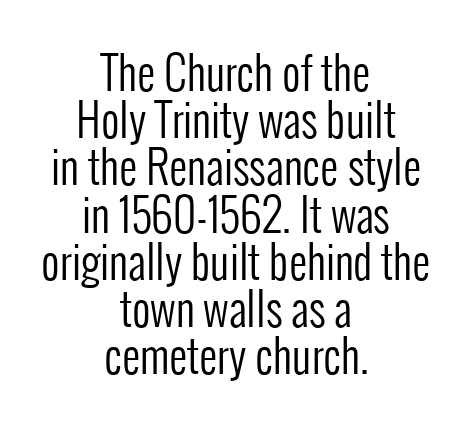
{"serif": "no", "italic": "no", "bold": "no", "weight": "regular", "width": "condensed", "stroke_contrast": "low", "x_height": "medium", "monospaced": "no", "underline": "no", "align": "center", "line_spacing": "tight", "line_spacing_ratio": 1.05, "letter_spacing": "normal", "letter_spacing_em": 0.0, "glyph_px": 45}
